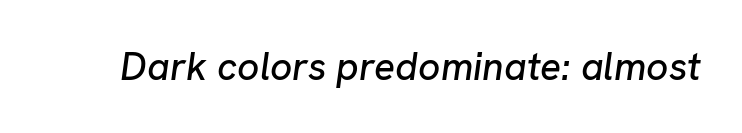
The image shows 39 px text type, italic (leaning right); set normal letter spacing, not underlined; low stroke contrast and a medium x-height.
